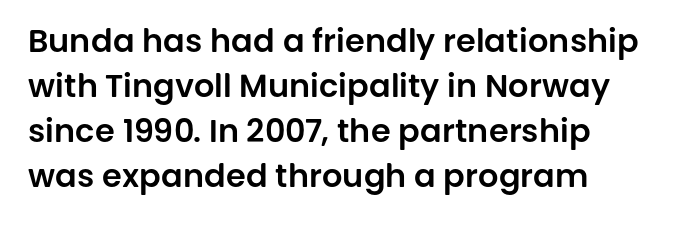
{"serif": "no", "italic": "no", "width": "normal", "stroke_contrast": "low", "x_height": "large", "monospaced": "no", "underline": "no", "align": "left", "line_spacing": "normal", "line_spacing_ratio": 1.41, "letter_spacing": "normal", "letter_spacing_em": 0.0, "glyph_px": 32}
